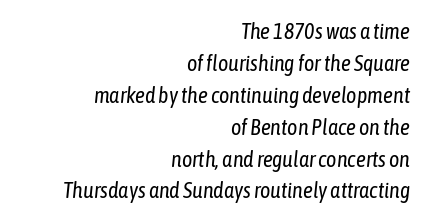
The image shows 22 px text type, italic (leaning right); set right-aligned, normal line spacing (1.45x), normal letter spacing, not underlined.
